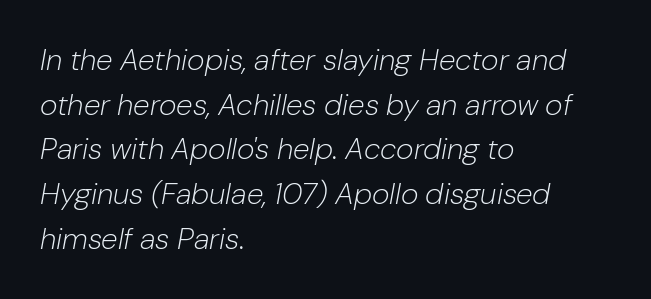
The image shows 30 px light type, italic (leaning right); set left-aligned, normal line spacing (1.49x), normal letter spacing, not underlined; low stroke contrast and a medium x-height.
